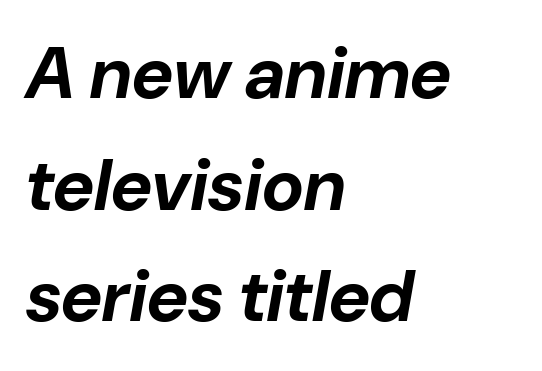
Where is the straight margin? On the left. Does the leading feel generous? No, just average. Look at the tracking — it's just the regular setting, nothing added. The space directly below the letters is spotless. Do the characters align in a grid? No, the font is proportional. Italic? Definitely — the glyphs are oblique.
